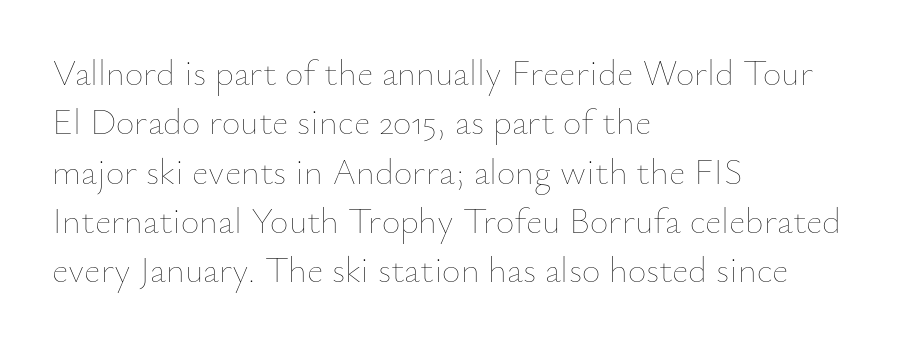
Q: Is the text bold? A: No.
Q: Is the text italic (slanted)? A: No, it is upright.
Q: Is the text underlined? A: No.
Q: How is the paragraph aligned? A: Left-aligned.
Q: Is the spacing between letters normal or unusually wide? A: Normal.
Q: Is the spacing between lines tight, normal or loose? A: Normal.
Q: Width (condensed, normal, or wide)? A: Normal.
Q: Stroke contrast? A: Low.
Q: x-height? A: Small.
Q: Monospaced? A: No.
